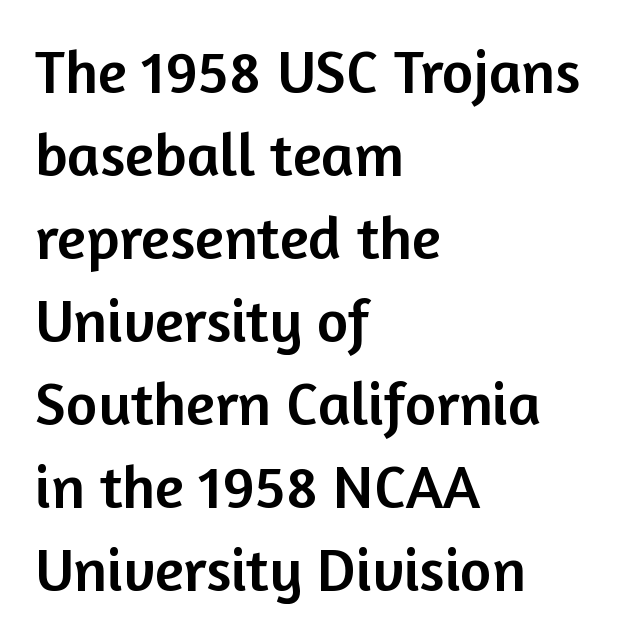
{"serif": "no", "italic": "no", "width": "normal", "stroke_contrast": "low", "x_height": "medium", "monospaced": "no", "underline": "no", "align": "left", "line_spacing": "normal", "line_spacing_ratio": 1.36, "letter_spacing": "normal", "letter_spacing_em": 0.0, "glyph_px": 61}
